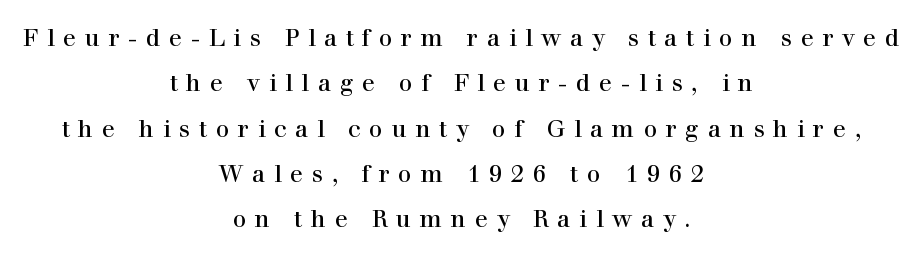
This rendering widens character spacing well past its baseline value. Is there any slant? The stems are plumb. Casual observation: everything's sitting right in the middle. Clear beneath every line of the passage.
